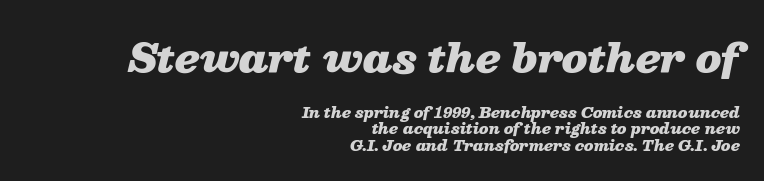
Q: Is the text bold? A: Yes.
Q: Is the text italic (slanted)? A: Yes, it leans right by about 13 degrees.
Q: Is the text underlined? A: No.
Q: How is the paragraph aligned? A: Right-aligned.
Q: Is the spacing between letters normal or unusually wide? A: Normal.
Q: Which block of text is set in a larger size, the first (top) or the second (bottom)? A: The first (top) one.
Q: Width (condensed, normal, or wide)? A: Wide.
Q: Stroke contrast? A: Low.
Q: x-height? A: Medium.
Q: Monospaced? A: No.
